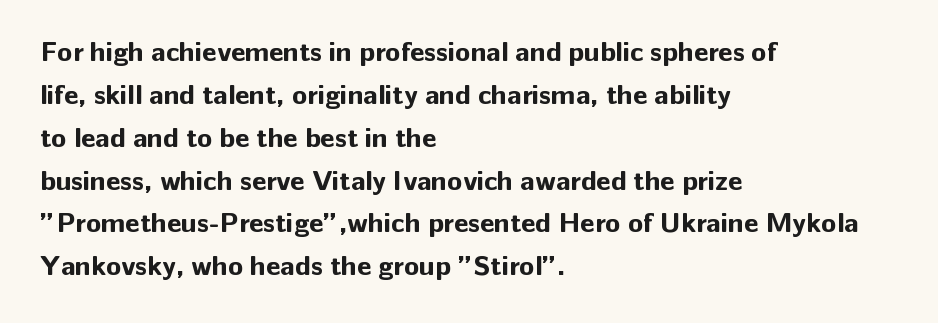
The image shows 28 px bold sans-serif type, upright; set left-aligned, normal line spacing (1.53x), normal letter spacing, not underlined; low stroke contrast and a medium x-height.
